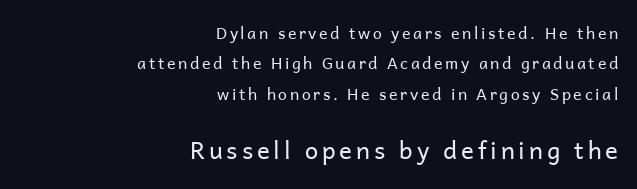
The typography opts for an upright posture over an oblique one. Rows of type keep a wide berth in the vertical direction. A bare baseline throughout the passage. This sample is right-justified, so line beginnings fall wherever the words allow. Is this a heavy cut? Hardly; it is regular or lighter.
